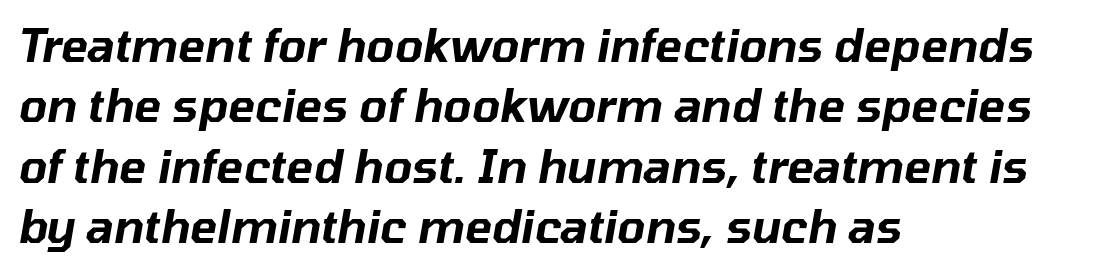
Q: Is the text italic (slanted)? A: Yes, it leans right by about 10 degrees.
Q: Is the text underlined? A: No.
Q: How is the paragraph aligned? A: Left-aligned.
Q: Is the spacing between letters normal or unusually wide? A: Normal.
Q: Is the spacing between lines tight, normal or loose? A: Normal.
Q: Width (condensed, normal, or wide)? A: Normal.
Q: Stroke contrast? A: Low.
Q: x-height? A: Medium.
Q: Monospaced? A: No.
